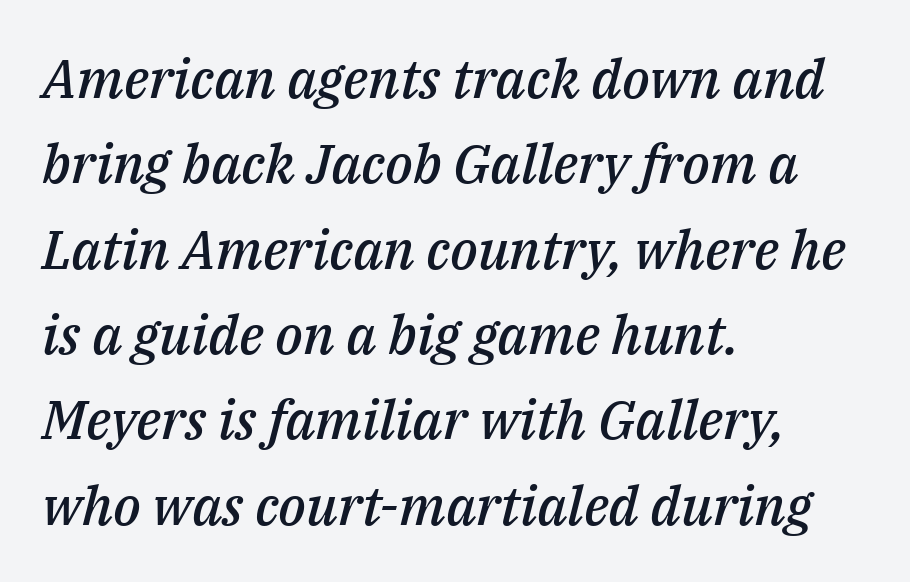
Q: Is the text bold? A: Semi-bold.
Q: Is the text italic (slanted)? A: Yes, it leans right by about 14 degrees.
Q: Is the text underlined? A: No.
Q: How is the paragraph aligned? A: Left-aligned.
Q: Is the spacing between letters normal or unusually wide? A: Normal.
Q: Is the spacing between lines tight, normal or loose? A: Normal.
Q: Width (condensed, normal, or wide)? A: Normal.
Q: Stroke contrast? A: Medium.
Q: x-height? A: Medium.
Q: Monospaced? A: No.
